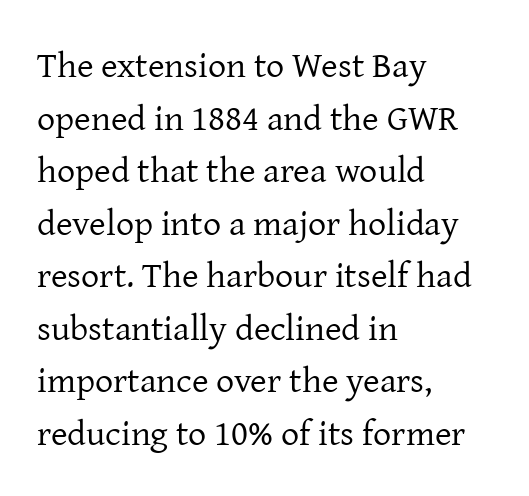
{"serif": "yes", "italic": "no", "bold": "no", "weight": "regular", "width": "normal", "stroke_contrast": "low", "x_height": "medium", "monospaced": "no", "underline": "no", "align": "left", "line_spacing": "normal", "line_spacing_ratio": 1.46, "letter_spacing": "normal", "letter_spacing_em": 0.0, "glyph_px": 36}
